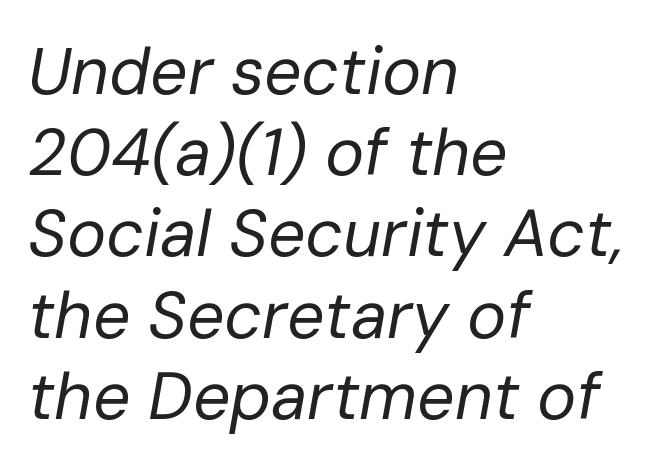
Q: Is the text bold? A: No.
Q: Is the text italic (slanted)? A: Yes, it leans right by about 10 degrees.
Q: Is the text underlined? A: No.
Q: How is the paragraph aligned? A: Left-aligned.
Q: Is the spacing between letters normal or unusually wide? A: Normal.
Q: Width (condensed, normal, or wide)? A: Normal.
Q: Stroke contrast? A: Low.
Q: x-height? A: Medium.
Q: Monospaced? A: No.
